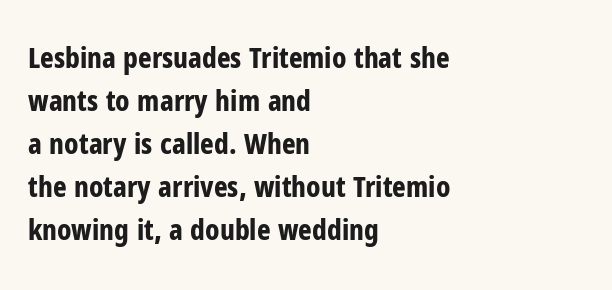
{"serif": "no", "italic": "no", "bold": "yes", "weight": "bold", "width": "condensed", "stroke_contrast": "low", "x_height": "medium", "monospaced": "no", "underline": "no", "align": "left", "line_spacing": "normal", "line_spacing_ratio": 1.48, "letter_spacing": "normal", "letter_spacing_em": 0.0, "glyph_px": 29}
